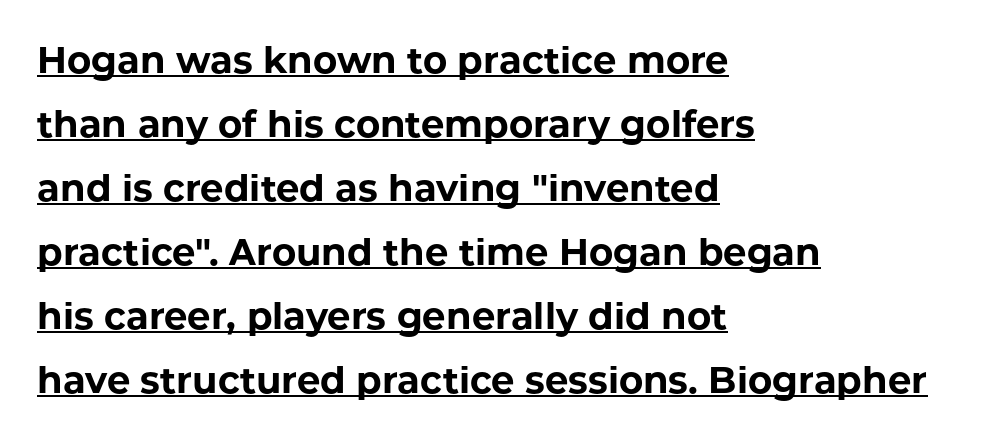
Q: Is the text bold? A: Yes.
Q: Is the text italic (slanted)? A: No, it is upright.
Q: Is the typeface a serif or a sans-serif typeface? A: Sans-serif.
Q: Is the text underlined? A: Yes.
Q: How is the paragraph aligned? A: Left-aligned.
Q: Is the spacing between letters normal or unusually wide? A: Normal.
Q: Width (condensed, normal, or wide)? A: Normal.
Q: Stroke contrast? A: Low.
Q: x-height? A: Medium.
Q: Monospaced? A: No.
